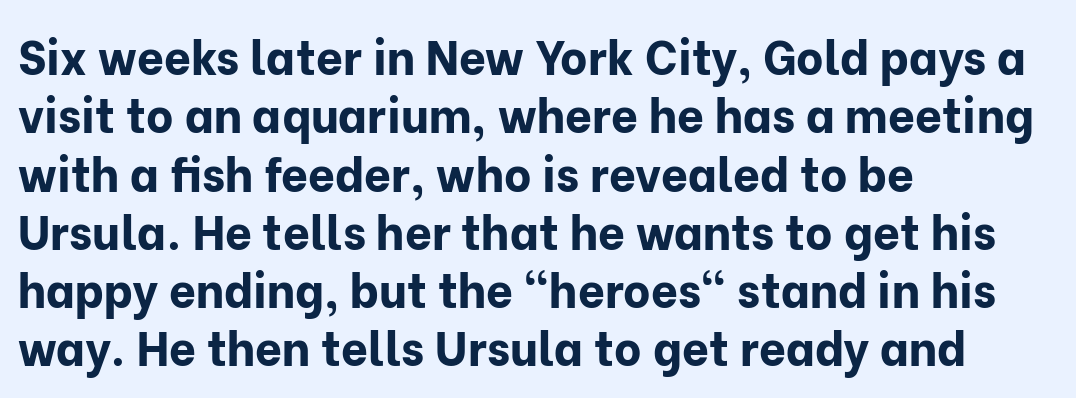
The image shows 47 px bold sans-serif type, upright; set left-aligned, line spacing 1.24x, normal letter spacing, not underlined; low stroke contrast and a medium x-height.
